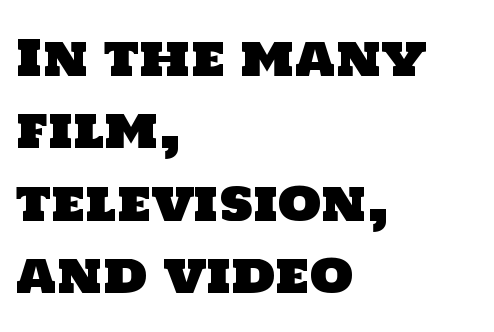
The image shows 50 px sans-serif type; set left-aligned, normal line spacing (1.45x), normal letter spacing, not underlined; low stroke contrast and a large x-height.
